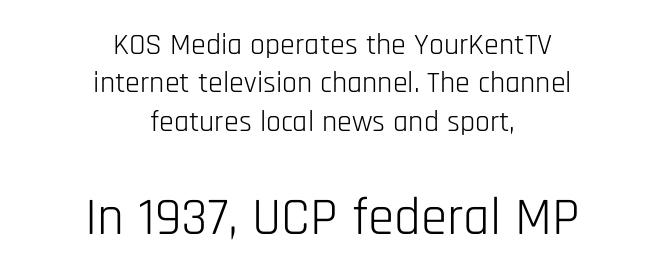
Both edges are ragged and mirror each other, which tells us the setting is centered. Compared with a typical body face, this is equally light or lighter still. Words appear dense and cohesive because spacing is normal. The rows are spaced the way most documents space them. The specimen omits any rule beneath the text block's lines. What kind of face is this? One without serifs — a sans.
